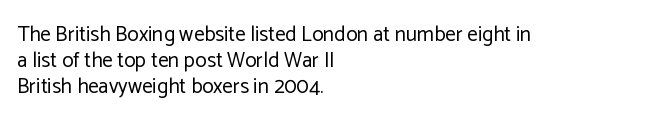
Q: Is the text bold? A: No.
Q: Is the text italic (slanted)? A: No, it is upright.
Q: Is the text underlined? A: No.
Q: How is the paragraph aligned? A: Left-aligned.
Q: Is the spacing between letters normal or unusually wide? A: Normal.
Q: Is the spacing between lines tight, normal or loose? A: Normal.
